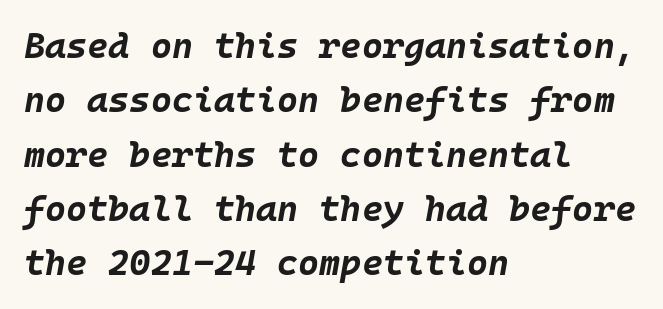
Type without underlining. Evenly set lines give the paragraph a standard silhouette. Chunky letters — that's bold for sure. Observe the ordinary spacing: letters are neighbours, not strangers. Here the designer chose a console-style face with uniform glyph widths.
